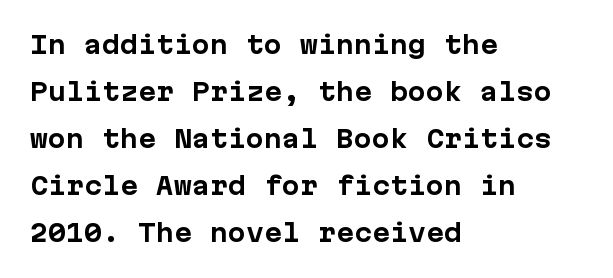
Caption: standard tracking, unaltered. Vertical strokes here are truly vertical. Whoever set this chose breathing room over compactness in the vertical rhythm. These lines stack with their left ends in a neat column. Summary of weight: heavy, a full bold. Descender tails drop into unmarked territory.
